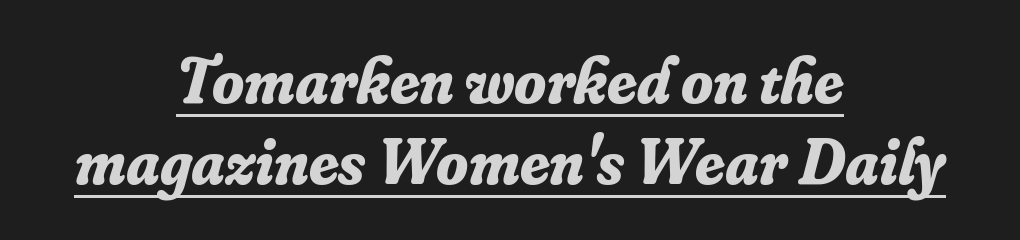
The image shows 65 px bold serif type, italic (leaning right); set centered, line spacing 1.24x, normal letter spacing, underlined; low stroke contrast and a small x-height.
